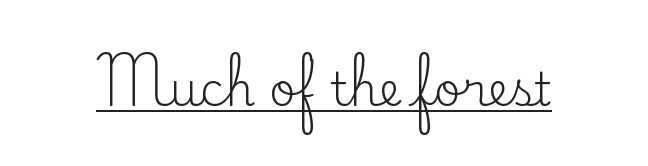
{"italic": "no", "bold": "no", "weight": "regular", "width": "normal", "stroke_contrast": "low", "x_height": "small", "monospaced": "no", "underline": "yes", "letter_spacing": "normal", "letter_spacing_em": 0.0, "glyph_px": 46}
